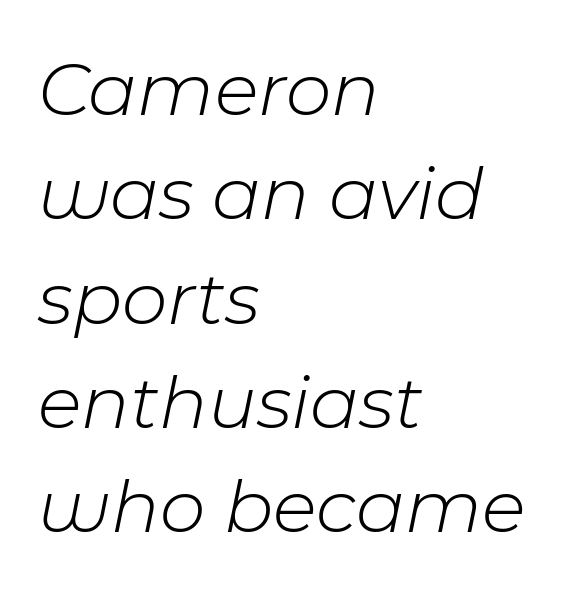
{"italic": "yes", "lean": "right", "slant_degrees": 11, "bold": "no", "weight": "light", "width": "normal", "stroke_contrast": "low", "x_height": "medium", "monospaced": "no", "underline": "no", "align": "left", "line_spacing": "normal", "line_spacing_ratio": 1.32, "letter_spacing": "normal", "letter_spacing_em": 0.0, "glyph_px": 79}
